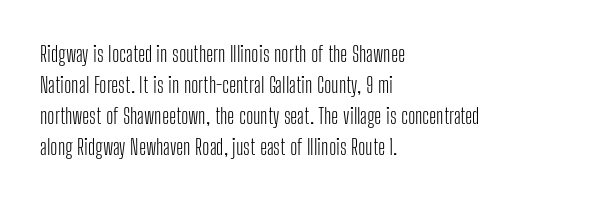
The image shows 22 px text type, upright; set left-aligned, normal line spacing (1.41x), normal letter spacing, not underlined.
